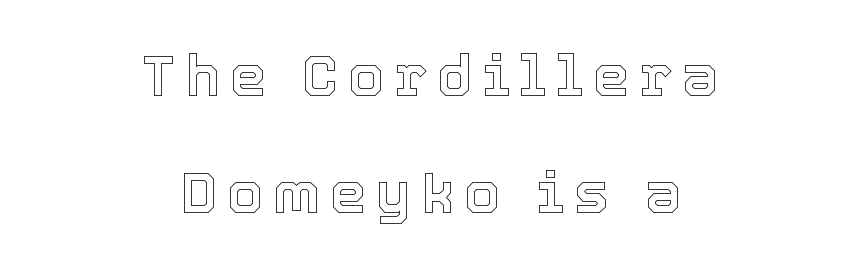
The image shows 58 px text type, upright; set centered, loose line spacing (2.01x), not underlined; a medium x-height.
